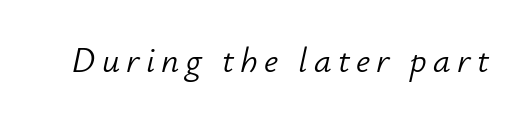
{"italic": "yes", "lean": "right", "slant_degrees": 12, "bold": "no", "weight": "light", "width": "normal", "stroke_contrast": "low", "x_height": "small", "monospaced": "no", "underline": "no", "glyph_px": 35}
